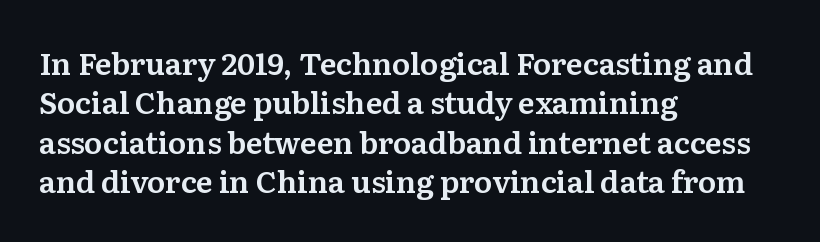
Q: Is the text italic (slanted)? A: No, it is upright.
Q: Is the typeface a serif or a sans-serif typeface? A: Serif.
Q: Is the text underlined? A: No.
Q: How is the paragraph aligned? A: Left-aligned.
Q: Is the spacing between letters normal or unusually wide? A: Normal.
Q: Is the spacing between lines tight, normal or loose? A: Normal.
Q: Width (condensed, normal, or wide)? A: Normal.
Q: Stroke contrast? A: Medium.
Q: x-height? A: Medium.
Q: Monospaced? A: No.
